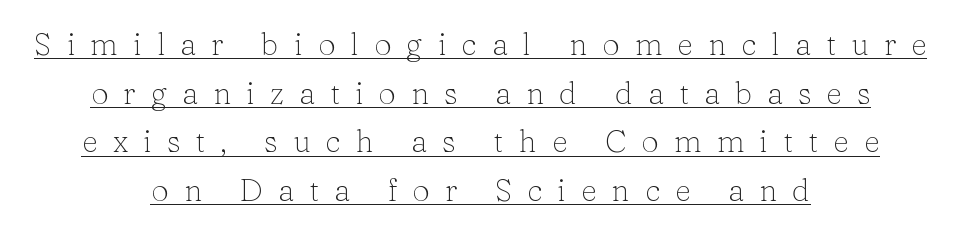
The image shows 31 px light serif type, upright; set centered, normal line spacing (1.57x), unusually wide letter spacing (+0.49 em), underlined; low stroke contrast and a medium x-height.
